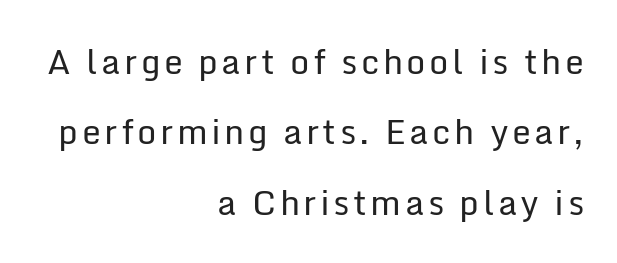
{"serif": "no", "italic": "no", "bold": "no", "weight": "regular", "width": "normal", "stroke_contrast": "low", "x_height": "medium", "monospaced": "no", "underline": "no", "align": "right", "line_spacing": "loose", "line_spacing_ratio": 2.07, "glyph_px": 34}
